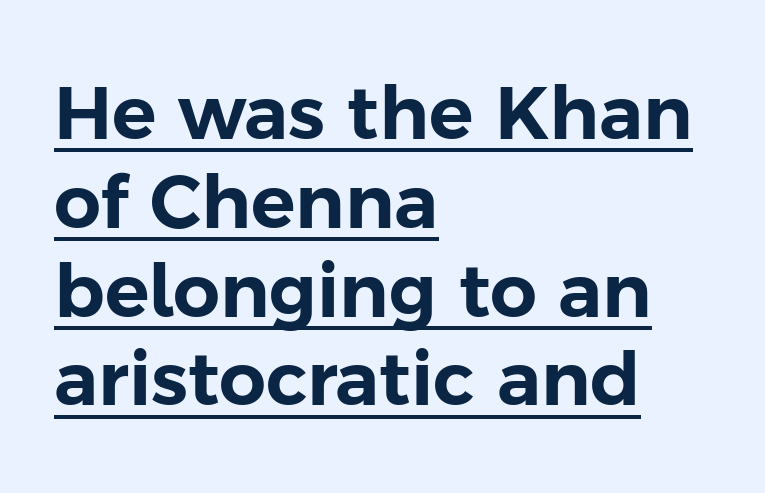
The image shows 74 px sans-serif type, upright; set left-aligned, line spacing 1.2x, normal letter spacing, underlined; low stroke contrast and a medium x-height.
